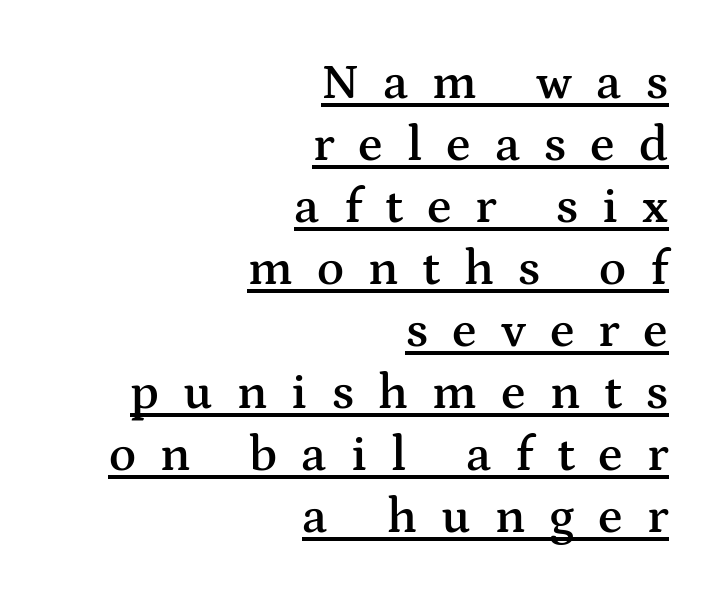
Q: Is the text bold? A: Semi-bold.
Q: Is the text italic (slanted)? A: No, it is upright.
Q: Is the typeface a serif or a sans-serif typeface? A: Serif.
Q: Is the text underlined? A: Yes.
Q: How is the paragraph aligned? A: Right-aligned.
Q: Is the spacing between letters normal or unusually wide? A: Unusually wide.
Q: Width (condensed, normal, or wide)? A: Wide.
Q: Stroke contrast? A: Medium.
Q: x-height? A: Medium.
Q: Monospaced? A: No.
